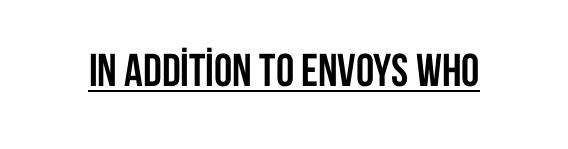
{"serif": "no", "italic": "no", "bold": "yes", "weight": "semibold", "width": "condensed", "stroke_contrast": "low", "x_height": "large", "monospaced": "no", "underline": "yes", "letter_spacing": "normal", "letter_spacing_em": 0.0, "glyph_px": 46}
